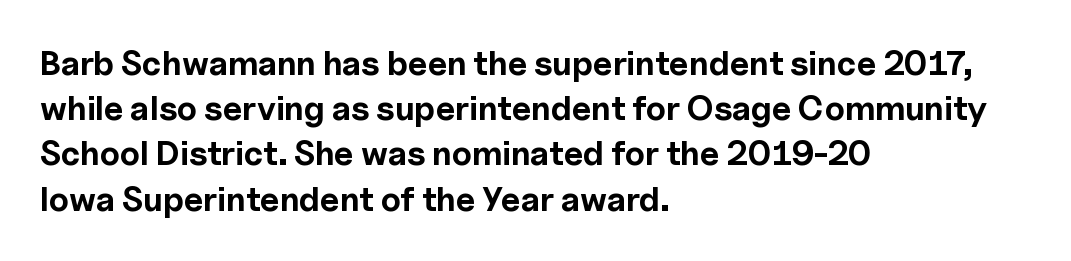
{"serif": "no", "italic": "no", "bold": "yes", "weight": "bold", "width": "normal", "x_height": "medium", "monospaced": "no", "underline": "no", "align": "left", "line_spacing": "normal", "line_spacing_ratio": 1.33, "letter_spacing": "normal", "letter_spacing_em": 0.0, "glyph_px": 34}
